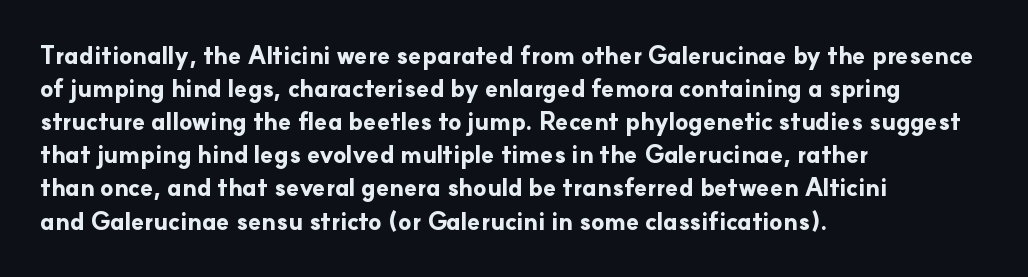
{"italic": "no", "bold": "yes", "underline": "no", "align": "left", "line_spacing": "normal", "line_spacing_ratio": 1.38, "letter_spacing": "normal", "letter_spacing_em": 0.0, "glyph_px": 24}
